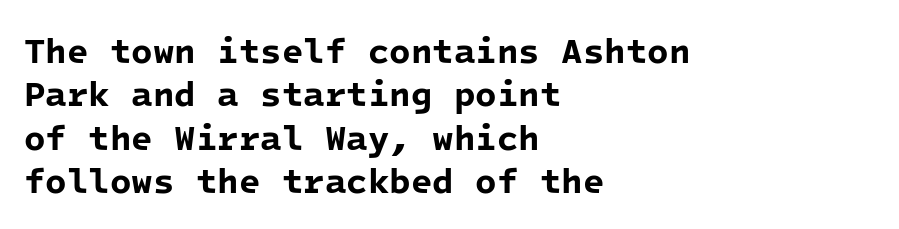
The image shows 35 px bold sans-serif type, monospaced; set left-aligned, line spacing 1.24x, normal letter spacing, not underlined; low stroke contrast and a medium x-height.
